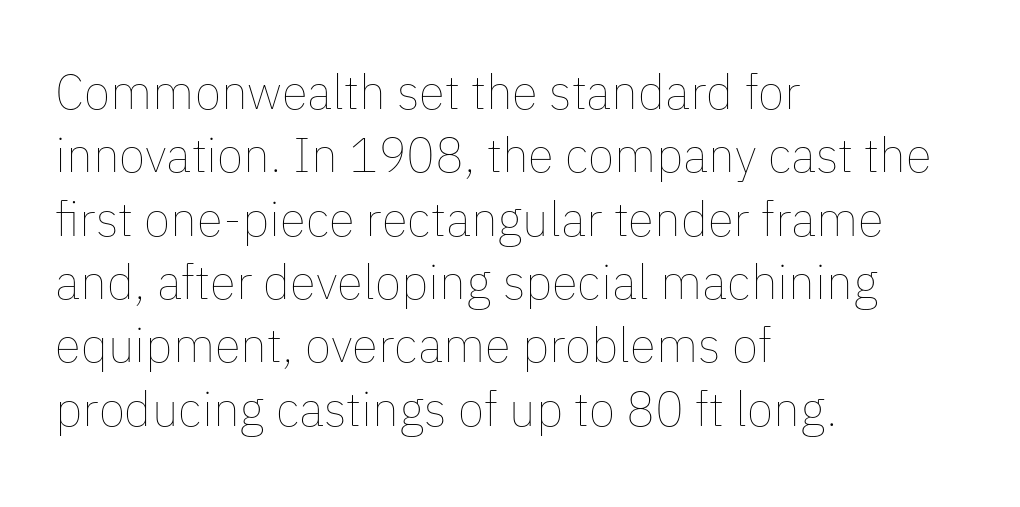
Each new line begins a customary step beneath the previous one. Stroke mass is kept to a normal reading level or below. You could not count columns in this text — the font is proportionally spaced. The paragraph shown leans on its left margin.
